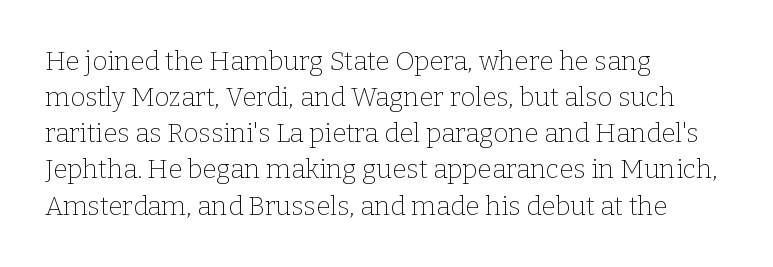
Q: Is the text bold? A: No.
Q: Is the text italic (slanted)? A: No, it is upright.
Q: Is the text underlined? A: No.
Q: How is the paragraph aligned? A: Left-aligned.
Q: Is the spacing between letters normal or unusually wide? A: Normal.
Q: Is the spacing between lines tight, normal or loose? A: Normal.
